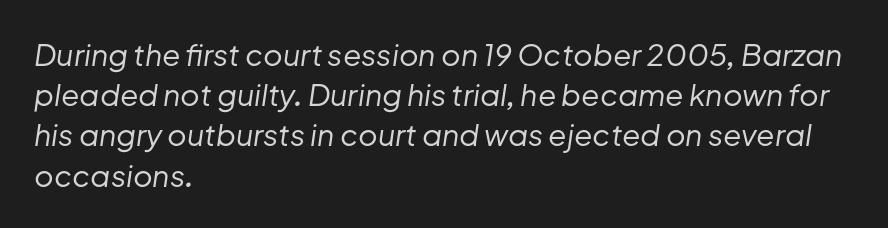
The image shows 30 px regular-weight type, italic (leaning right); set left-aligned, normal line spacing (1.34x), normal letter spacing, not underlined; low stroke contrast and a medium x-height.
